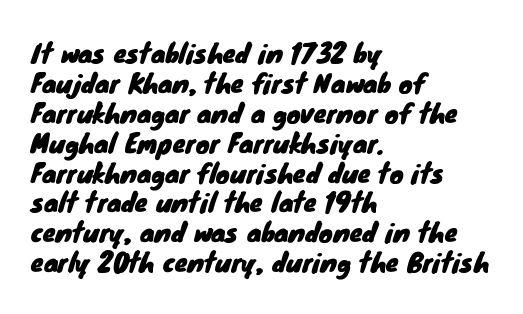
The vertical gap from one line to the next is small. Letter spacing: default. The rag falls on the right side of this text block. Honestly, there is no underline to notice here at all.
